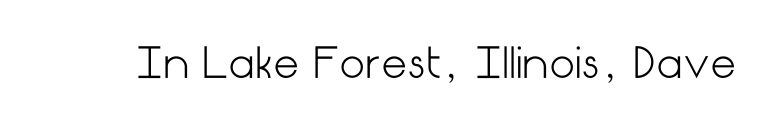
{"serif": "no", "italic": "no", "bold": "no", "weight": "light", "width": "normal", "stroke_contrast": "low", "x_height": "medium", "underline": "no", "letter_spacing": "normal", "letter_spacing_em": 0.0, "glyph_px": 41}
